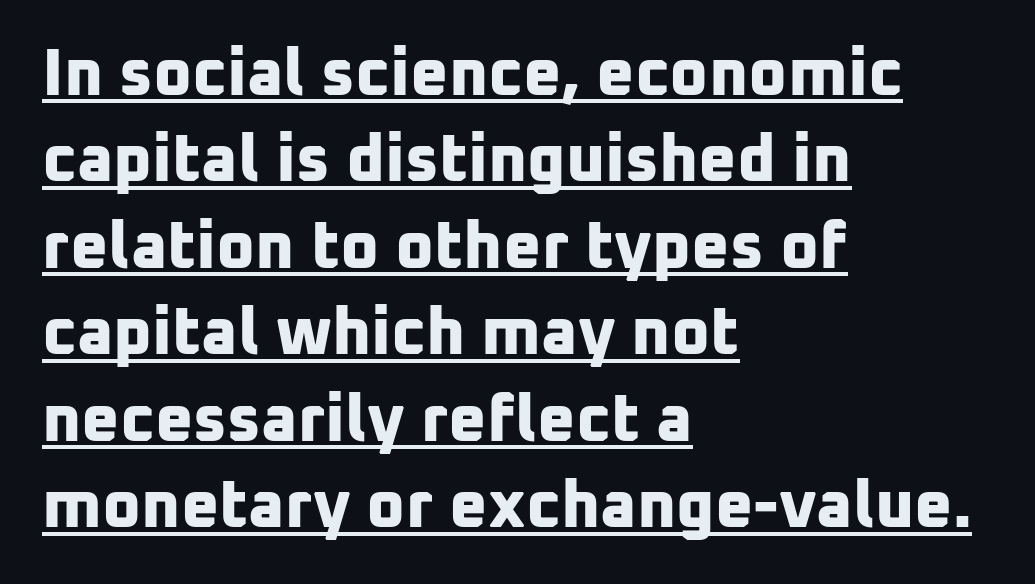
The block of text has a typical density, with ordinary space between rows. These lines are rendered in a variable-pitch font. Students, observe the line beneath the letters — that is underlining. Typeset ragged right — the left edge is the straight one. On the weight axis this lands at bold, roughly 700.
